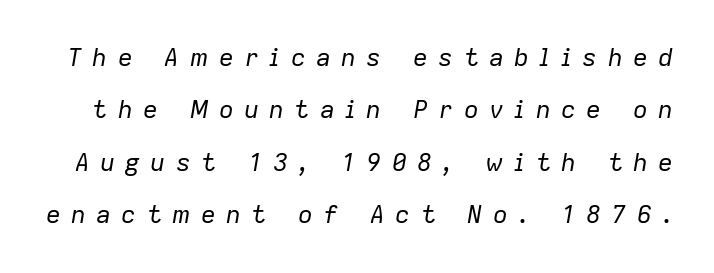
Q: Is the text bold? A: No.
Q: Is the text italic (slanted)? A: Yes, it leans right by about 9 degrees.
Q: Is the text underlined? A: No.
Q: Is the spacing between letters normal or unusually wide? A: Unusually wide.
Q: Is the spacing between lines tight, normal or loose? A: Loose.
